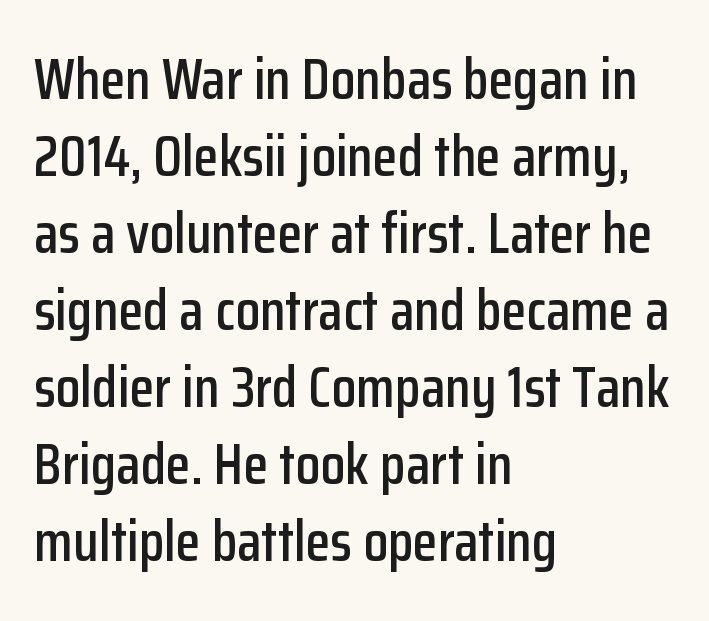
Q: Is the text italic (slanted)? A: No, it is upright.
Q: Is the typeface a serif or a sans-serif typeface? A: Sans-serif.
Q: Is the text underlined? A: No.
Q: How is the paragraph aligned? A: Left-aligned.
Q: Is the spacing between letters normal or unusually wide? A: Normal.
Q: Is the spacing between lines tight, normal or loose? A: Normal.
Q: Width (condensed, normal, or wide)? A: Condensed.
Q: Stroke contrast? A: Low.
Q: x-height? A: Medium.
Q: Monospaced? A: No.
